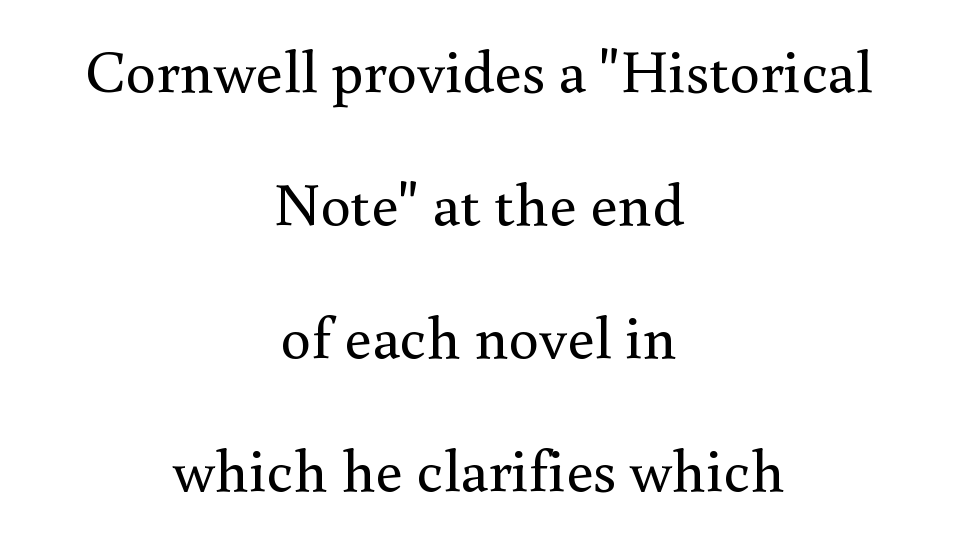
If you folded the block vertically in half, each line would mirror itself in length. Note the varied advance widths — an 'i' is clearly narrower than an 'm'. A typesetter would label this face a serif. Leading is clearly above the norm, producing a sparse column.
